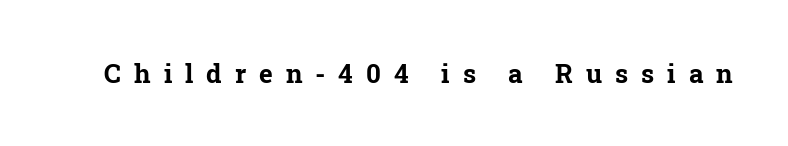
The image shows 26 px bold type, upright; set unusually wide letter spacing (+0.5 em), not underlined.
